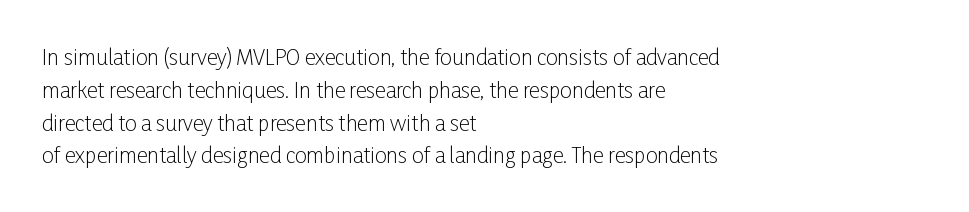
{"italic": "no", "bold": "no", "underline": "no", "align": "left", "line_spacing": "normal", "line_spacing_ratio": 1.56, "letter_spacing": "normal", "letter_spacing_em": 0.0, "glyph_px": 21}
